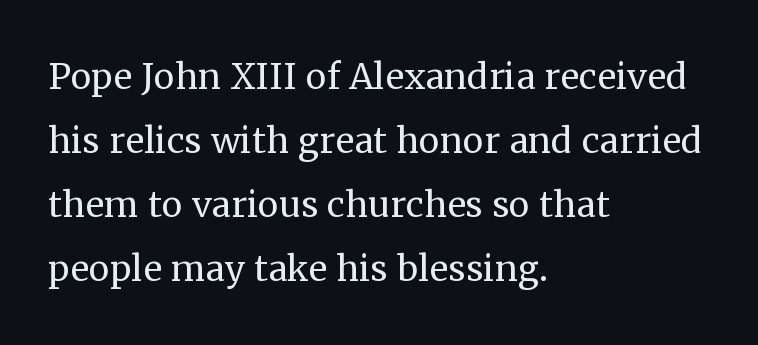
Compared with typical body copy, the letter spacing here is the same. You could not count columns in this text — the font is proportionally spaced. Baseline-to-baseline distance is the conventional proportion of letter height. Unbolded letterforms with no extra heft. Leftover space on each line is placed entirely after the last word.
